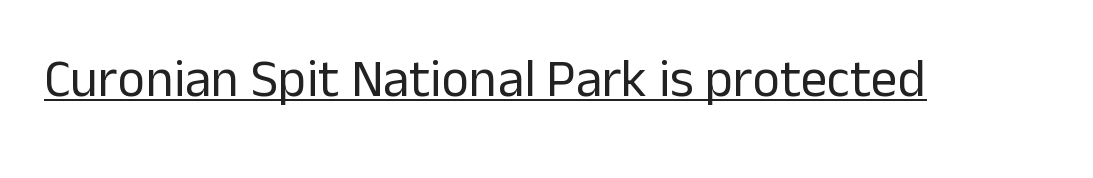
Q: Is the text bold? A: No.
Q: Is the text italic (slanted)? A: No, it is upright.
Q: Is the typeface a serif or a sans-serif typeface? A: Sans-serif.
Q: Is the text underlined? A: Yes.
Q: Is the spacing between letters normal or unusually wide? A: Normal.
Q: Width (condensed, normal, or wide)? A: Normal.
Q: Stroke contrast? A: Low.
Q: x-height? A: Medium.
Q: Monospaced? A: No.
